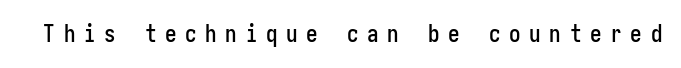
Descenders hang freely into open space. These lines were composed using upright roman letters. Inter-character spacing is expanded well beyond the font's built-in metrics.
